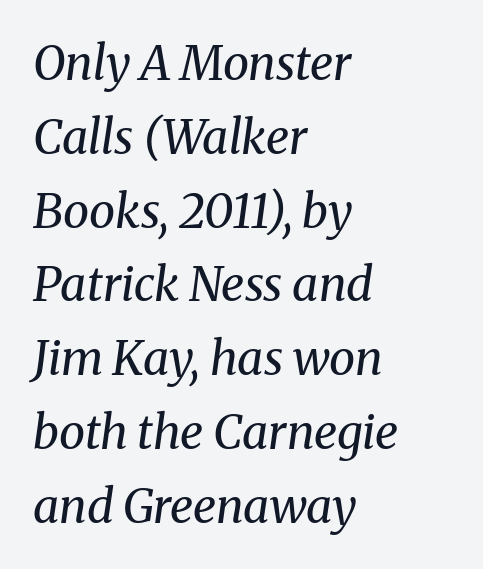
Looking at the ascenders, they clearly lean. The typeface has the unassuming heft of standard copy or less. Proportional: the letters do not fall into vertical columns. A clean baseline with only descenders dipping below it.
